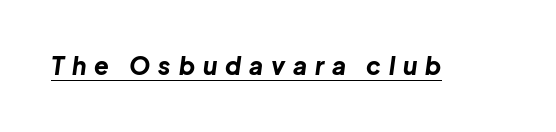
{"italic": "yes", "lean": "right", "slant_degrees": 8, "bold": "yes", "underline": "yes", "letter_spacing": "wide", "letter_spacing_em": 0.33, "glyph_px": 24}
